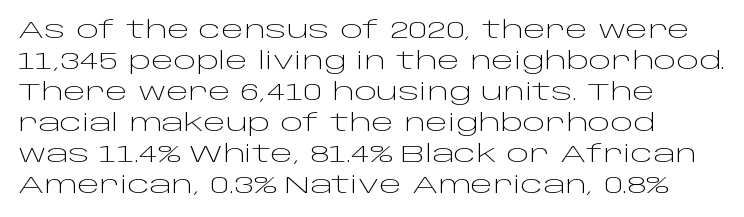
Q: Is the text bold? A: No.
Q: Is the text italic (slanted)? A: No, it is upright.
Q: Is the text underlined? A: No.
Q: How is the paragraph aligned? A: Left-aligned.
Q: Is the spacing between letters normal or unusually wide? A: Normal.
Q: Is the spacing between lines tight, normal or loose? A: Normal.
